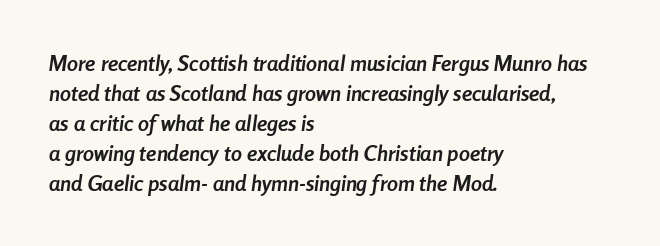
Q: Is the text bold? A: Yes.
Q: Is the text italic (slanted)? A: Yes, it leans right by about 8 degrees.
Q: Is the text underlined? A: No.
Q: How is the paragraph aligned? A: Left-aligned.
Q: Is the spacing between letters normal or unusually wide? A: Normal.
Q: Is the spacing between lines tight, normal or loose? A: Normal.
